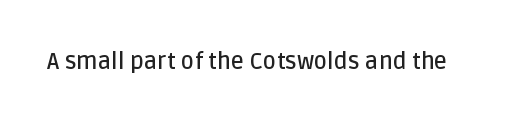
No extra tracking has been applied to these lines. The area under the type is left untouched. Weight: semibold (demi). If you drew a line through each stem, it would be perfectly vertical.
